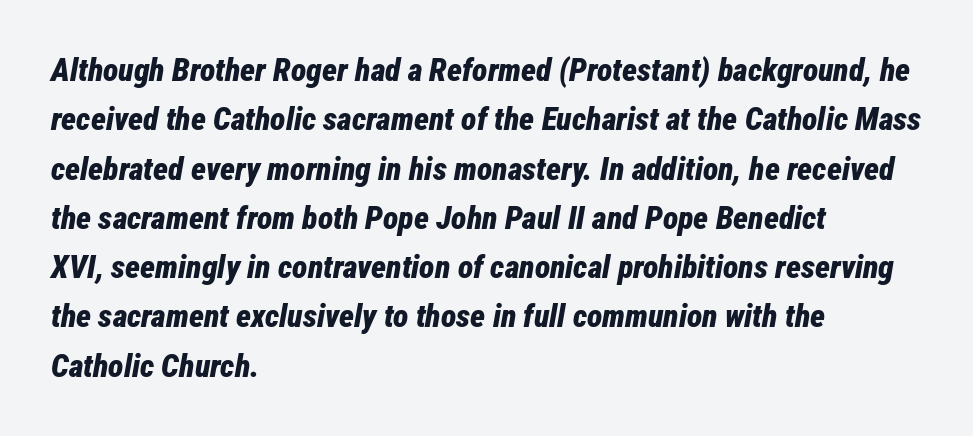
The image shows 32 px bold, condensed type, italic (leaning right); set left-aligned, normal line spacing (1.54x), normal letter spacing, not underlined; low stroke contrast and a medium x-height.
